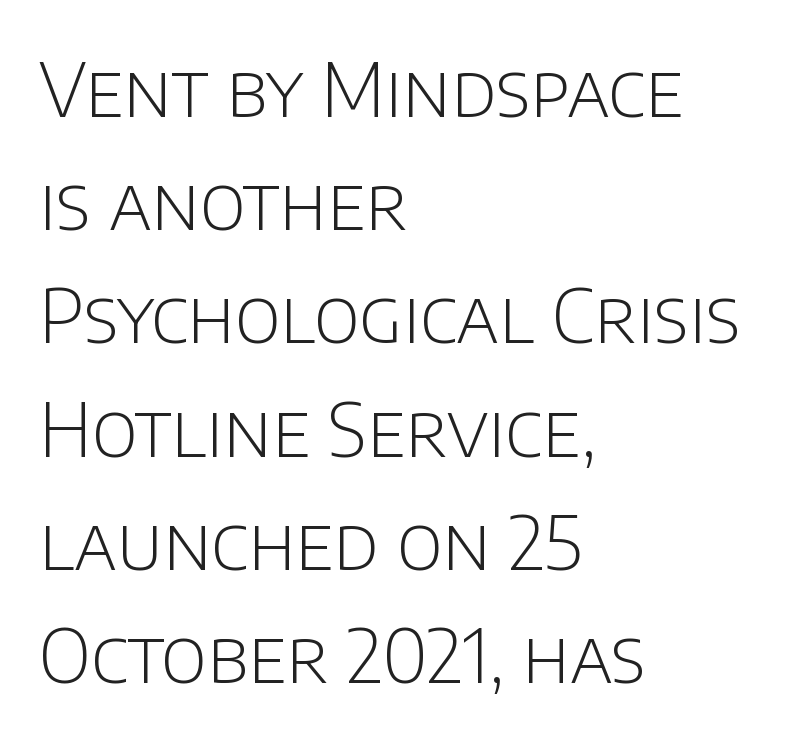
{"serif": "no", "italic": "no", "bold": "no", "weight": "light", "width": "normal", "stroke_contrast": "low", "x_height": "large", "monospaced": "no", "underline": "no", "align": "left", "line_spacing": "normal", "line_spacing_ratio": 1.51, "letter_spacing": "normal", "letter_spacing_em": 0.0, "glyph_px": 75}
